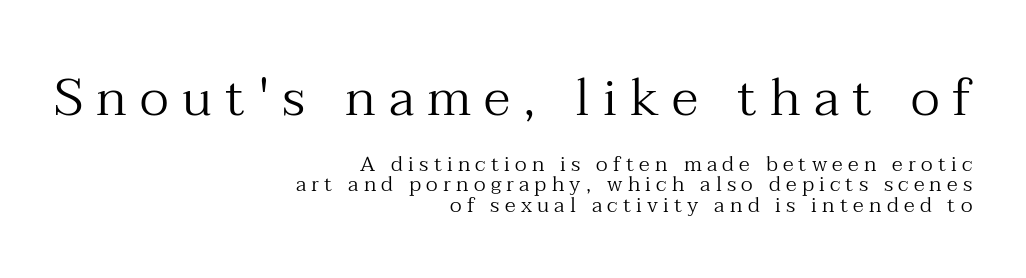
Tracking here is generous; glyphs stand well apart from one another. Spacing verdict: proportional, widths tailored to each character. Visually the block forms a straight wall on the right and a jagged coastline on the left. The letters carry serifs — small finishing strokes at the ends of their stems. Is this a heavy cut? Hardly; it is regular or lighter. This rendering features lettering with no underline.
